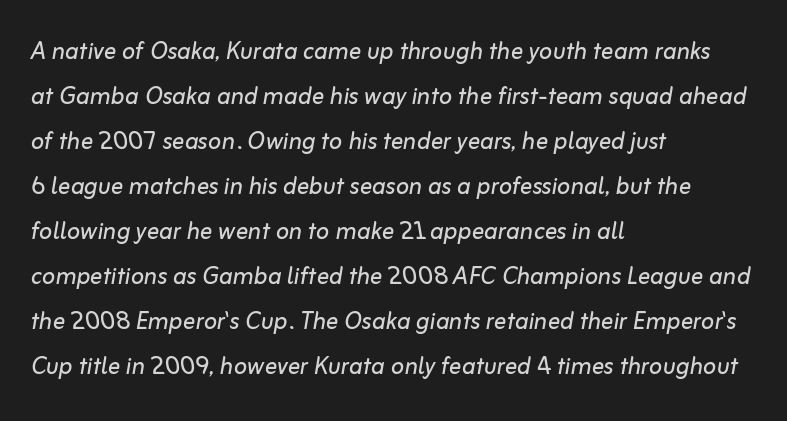
This reads as an unemphasized weight, regular at the heaviest. If you measured baseline to baseline, you'd find a middling distance. Here the glyphs are tracked normally, forming tight word shapes. Line starts are locked; line ends wander.
